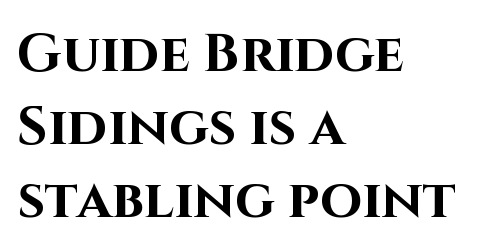
{"serif": "no", "italic": "no", "bold": "yes", "weight": "bold", "width": "normal", "stroke_contrast": "high", "x_height": "large", "monospaced": "no", "underline": "no", "align": "left", "line_spacing": "normal", "line_spacing_ratio": 1.35, "letter_spacing": "normal", "letter_spacing_em": 0.0, "glyph_px": 54}
